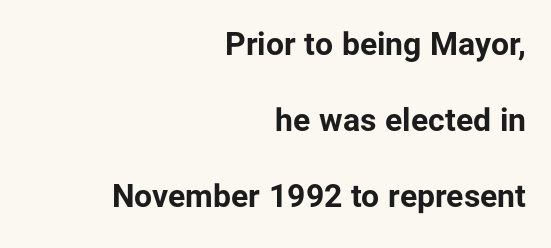
Q: Is the text bold? A: Yes.
Q: Is the text italic (slanted)? A: No, it is upright.
Q: Is the typeface a serif or a sans-serif typeface? A: Sans-serif.
Q: Is the text underlined? A: No.
Q: How is the paragraph aligned? A: Right-aligned.
Q: Is the spacing between letters normal or unusually wide? A: Normal.
Q: Is the spacing between lines tight, normal or loose? A: Loose.
Q: Width (condensed, normal, or wide)? A: Normal.
Q: Stroke contrast? A: Low.
Q: x-height? A: Medium.
Q: Monospaced? A: No.
